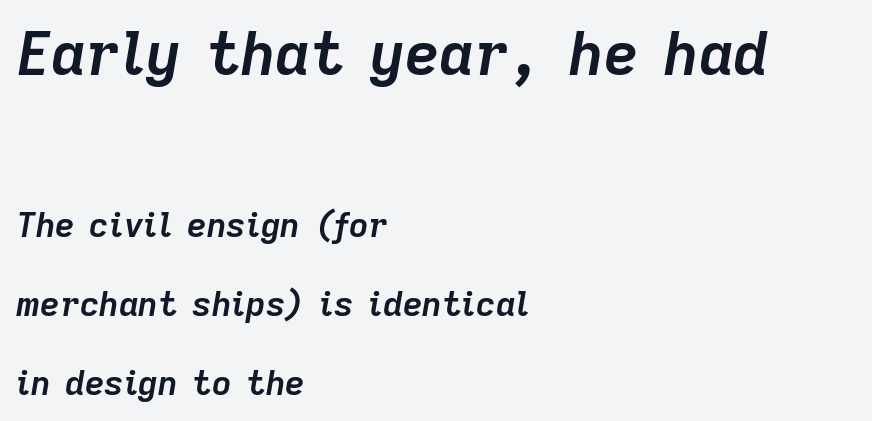
{"italic": "yes", "lean": "right", "slant_degrees": 9, "bold": "yes", "weight": "semibold", "width": "normal", "stroke_contrast": "low", "x_height": "medium", "monospaced": "no", "underline": "no", "align": "left", "line_spacing": "loose", "line_spacing_ratio": 2.32, "letter_spacing": "normal", "letter_spacing_em": 0.0, "larger_block": "first", "size_ratio": 1.76, "glyph_px": 60}
